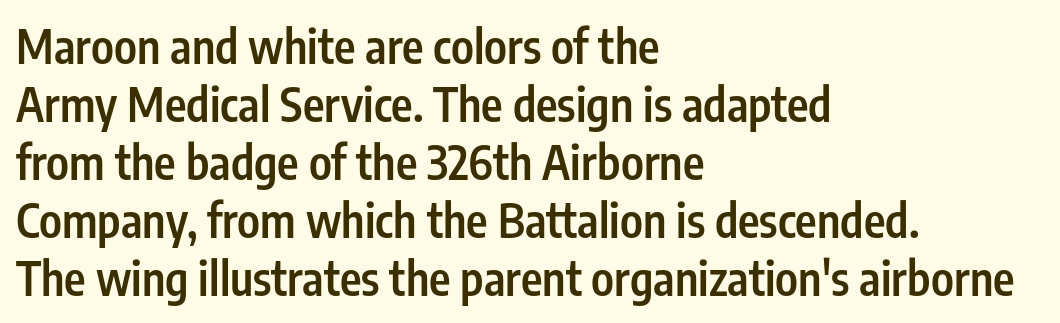
Q: Is the text bold? A: Semi-bold.
Q: Is the text italic (slanted)? A: No, it is upright.
Q: Is the typeface a serif or a sans-serif typeface? A: Sans-serif.
Q: Is the text underlined? A: No.
Q: How is the paragraph aligned? A: Left-aligned.
Q: Is the spacing between letters normal or unusually wide? A: Normal.
Q: Is the spacing between lines tight, normal or loose? A: Normal.
Q: Width (condensed, normal, or wide)? A: Condensed.
Q: Stroke contrast? A: Low.
Q: x-height? A: Medium.
Q: Monospaced? A: No.
